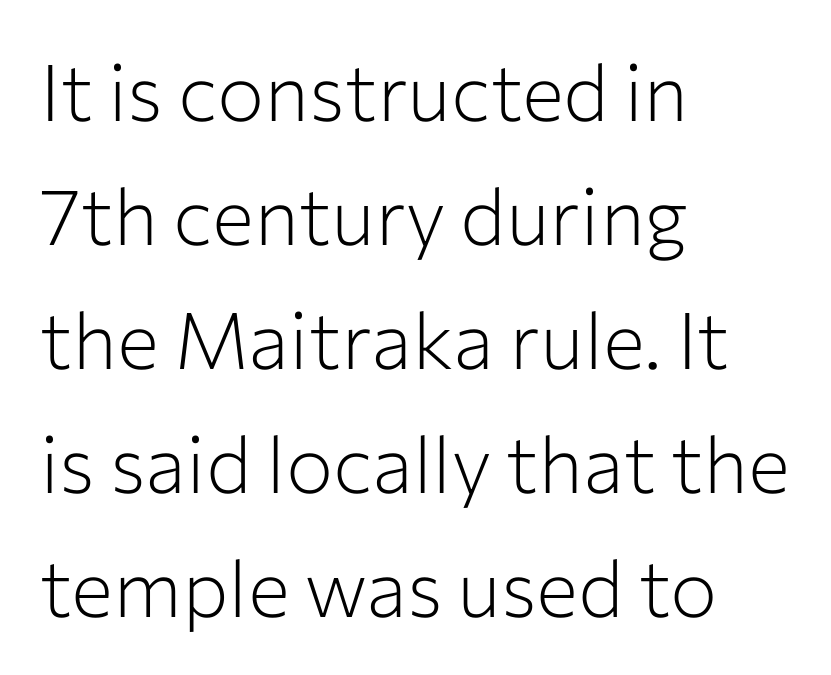
This is sans-serif lettering, the kind often seen on screens and signage. The passage shown is not underscored anywhere. The type sits square on the baseline with zero lean. Weight: regular or lighter. Here the designer chose a conventional face with non-uniform glyph widths. Spacing between characters is what you'd get straight out of the box.
